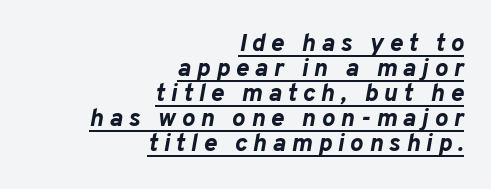
The image shows 25 px bold type, italic (leaning right); set right-aligned, tight line spacing (1.0x), unusually wide letter spacing (+0.23 em), underlined.
